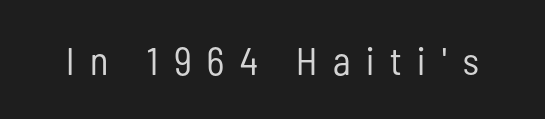
Between one letter and the next there's a generous, obvious gap. The lettering stays uniformly vertical, giving the passage a roman look. Heft: none added — not bold. Words float on clear page, feet unadorned. The rendering uses natural spacing where letterforms have individual widths.
